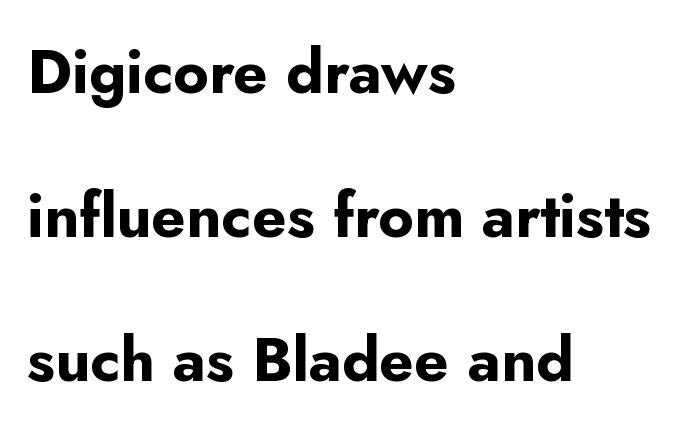
Q: Is the text bold? A: Yes.
Q: Is the text italic (slanted)? A: No, it is upright.
Q: Is the typeface a serif or a sans-serif typeface? A: Sans-serif.
Q: Is the text underlined? A: No.
Q: How is the paragraph aligned? A: Left-aligned.
Q: Is the spacing between letters normal or unusually wide? A: Normal.
Q: Is the spacing between lines tight, normal or loose? A: Loose.
Q: Width (condensed, normal, or wide)? A: Normal.
Q: Stroke contrast? A: Low.
Q: x-height? A: Small.
Q: Monospaced? A: No.
